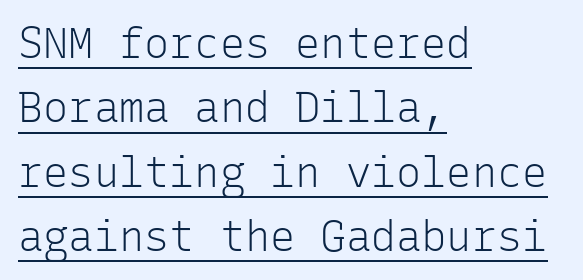
{"serif": "no", "italic": "no", "bold": "no", "weight": "light", "width": "normal", "stroke_contrast": "low", "x_height": "medium", "monospaced": "yes", "underline": "yes", "align": "left", "line_spacing": "normal", "line_spacing_ratio": 1.53, "letter_spacing": "normal", "letter_spacing_em": 0.0, "glyph_px": 42}
